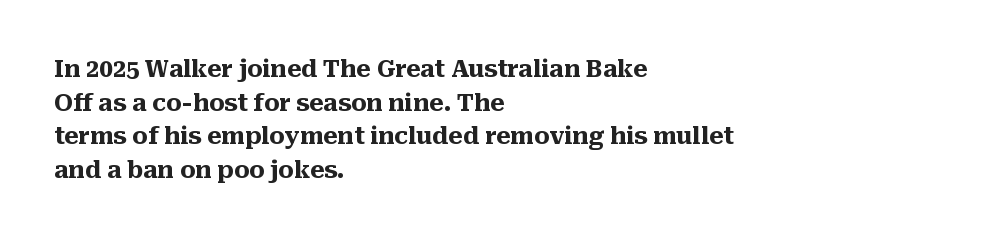
The image shows 24 px bold type, upright; set left-aligned, normal line spacing (1.4x), normal letter spacing, not underlined.
